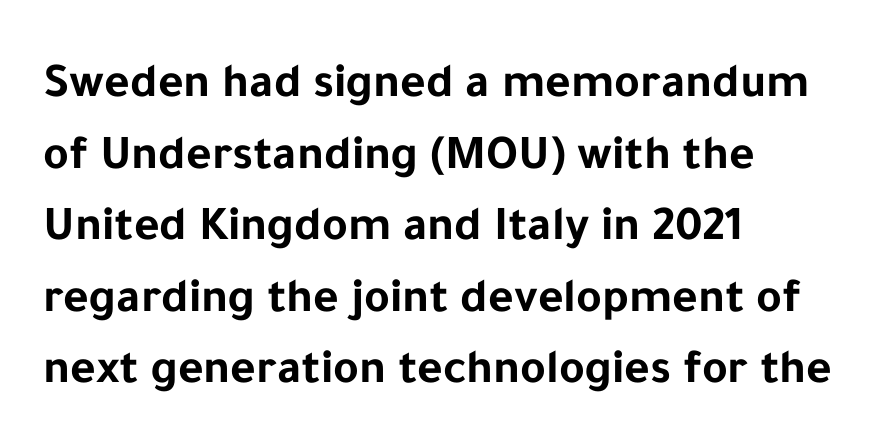
The image shows 49 px bold sans-serif type, upright; set left-aligned, normal line spacing (1.46x), normal letter spacing, not underlined; low stroke contrast and a medium x-height.
